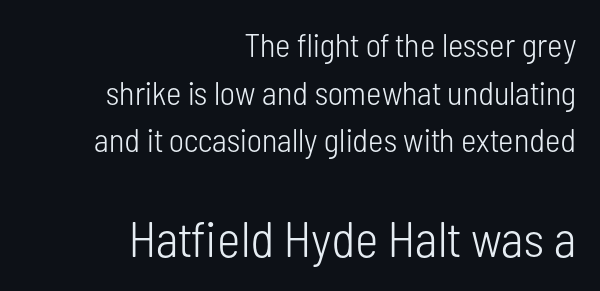
Vertical spacing — default. Notice how the passage keeps a crisp vertical edge on the right only. Summary of weight: not heavy and not bold. You could not count columns in this text — the font is proportionally spaced. The baseline area is clear.
